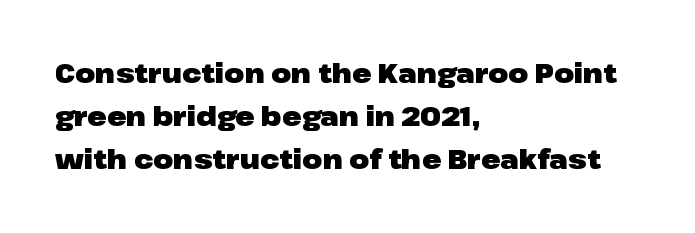
{"italic": "no", "bold": "yes", "underline": "no", "align": "left", "line_spacing": "normal", "line_spacing_ratio": 1.66, "letter_spacing": "normal", "letter_spacing_em": 0.0, "glyph_px": 26}
